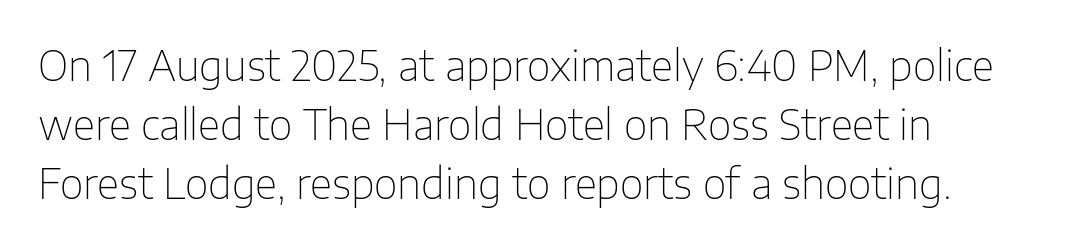
Q: Is the text bold? A: No.
Q: Is the text italic (slanted)? A: No, it is upright.
Q: Is the typeface a serif or a sans-serif typeface? A: Sans-serif.
Q: Is the text underlined? A: No.
Q: Is the spacing between letters normal or unusually wide? A: Normal.
Q: Is the spacing between lines tight, normal or loose? A: Normal.
Q: Width (condensed, normal, or wide)? A: Normal.
Q: Stroke contrast? A: Low.
Q: x-height? A: Medium.
Q: Monospaced? A: No.
